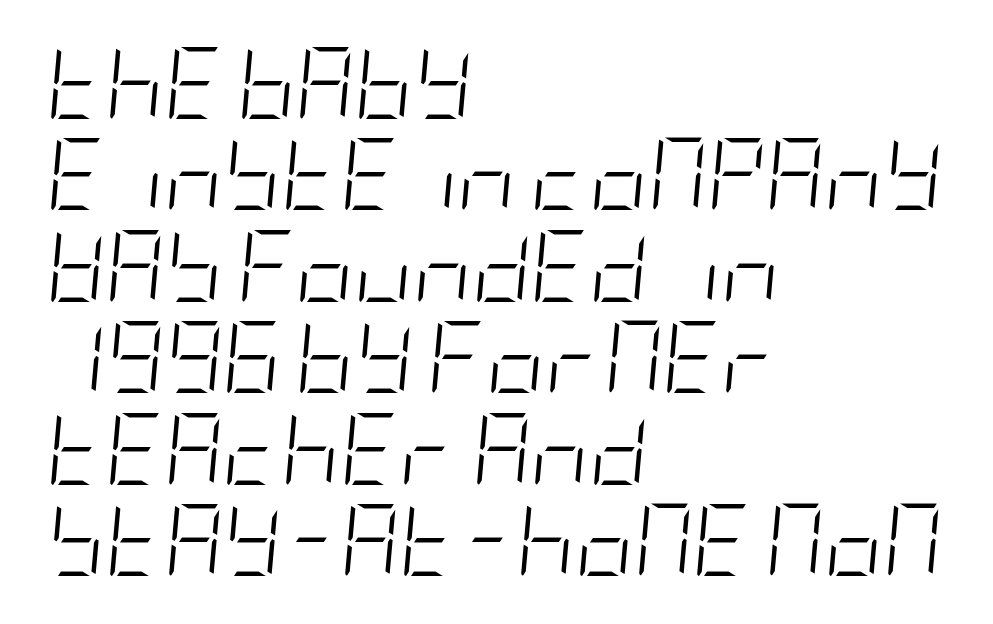
The image shows 72 px light, condensed type, italic (leaning right); set left-aligned, normal line spacing (1.27x), normal letter spacing, not underlined; low stroke contrast and a large x-height.
